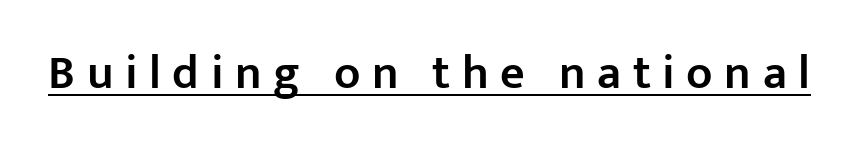
Q: Is the text bold? A: Semi-bold.
Q: Is the text italic (slanted)? A: No, it is upright.
Q: Is the typeface a serif or a sans-serif typeface? A: Sans-serif.
Q: Is the text underlined? A: Yes.
Q: Is the spacing between letters normal or unusually wide? A: Unusually wide.
Q: Width (condensed, normal, or wide)? A: Normal.
Q: Stroke contrast? A: Low.
Q: x-height? A: Medium.
Q: Monospaced? A: No.
